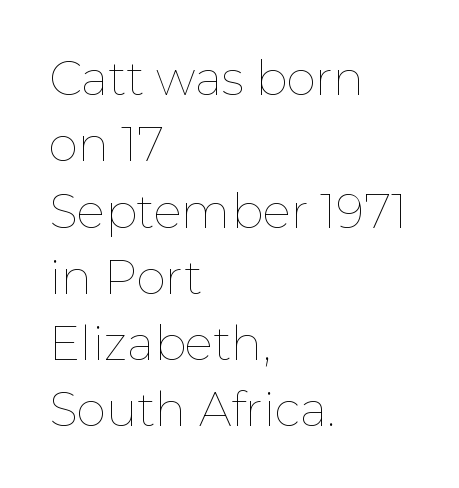
{"italic": "no", "bold": "no", "weight": "thin", "width": "normal", "stroke_contrast": "low", "x_height": "medium", "monospaced": "no", "underline": "no", "align": "left", "line_spacing": "normal", "line_spacing_ratio": 1.41, "letter_spacing": "normal", "letter_spacing_em": 0.0, "glyph_px": 47}
